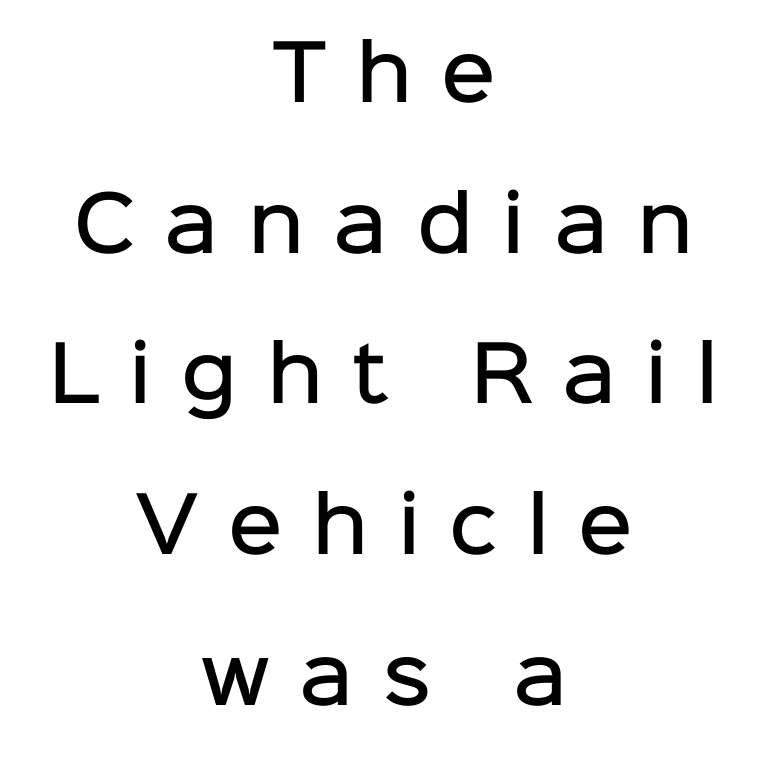
{"serif": "no", "italic": "no", "bold": "semi", "weight": "semibold", "width": "normal", "stroke_contrast": "low", "x_height": "medium", "monospaced": "no", "underline": "no", "align": "center", "line_spacing": "loose", "line_spacing_ratio": 2.01, "letter_spacing": "wide", "letter_spacing_em": 0.39, "glyph_px": 75}
